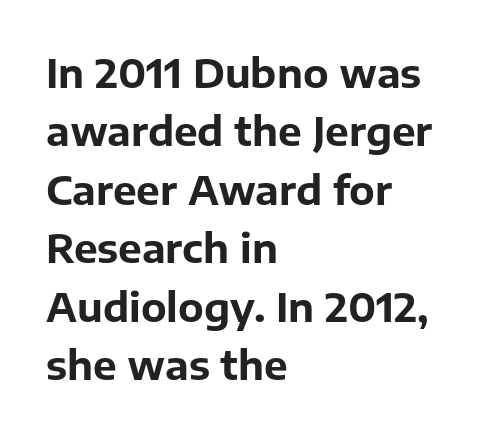
{"serif": "no", "italic": "no", "bold": "yes", "weight": "bold", "width": "normal", "stroke_contrast": "low", "x_height": "medium", "monospaced": "no", "underline": "no", "align": "left", "line_spacing": "normal", "line_spacing_ratio": 1.46, "letter_spacing": "normal", "letter_spacing_em": 0.0, "glyph_px": 40}
